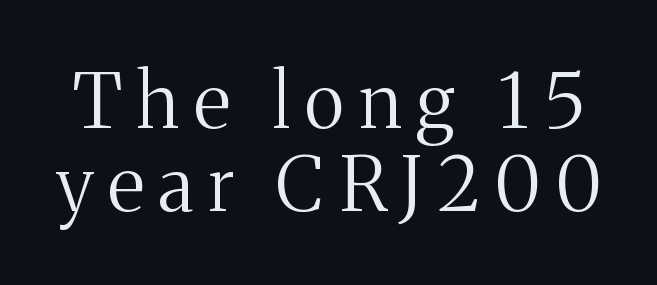
The typeface chosen for these lines features serifs. Tracking here is generous; glyphs stand well apart from one another. Descenders are the only things crossing below the line. This sample has the flowing, uneven cadence of proportional lettering. Posture: upright roman.
